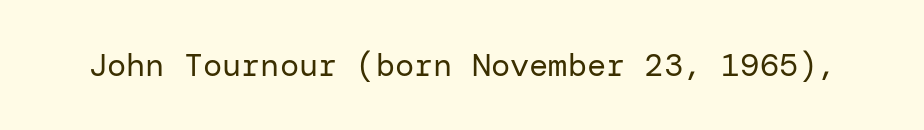
Q: Is the text bold? A: No.
Q: Is the text italic (slanted)? A: No, it is upright.
Q: Is the typeface a serif or a sans-serif typeface? A: Sans-serif.
Q: Is the text underlined? A: No.
Q: Is the spacing between letters normal or unusually wide? A: Normal.
Q: Width (condensed, normal, or wide)? A: Normal.
Q: Stroke contrast? A: Low.
Q: x-height? A: Medium.
